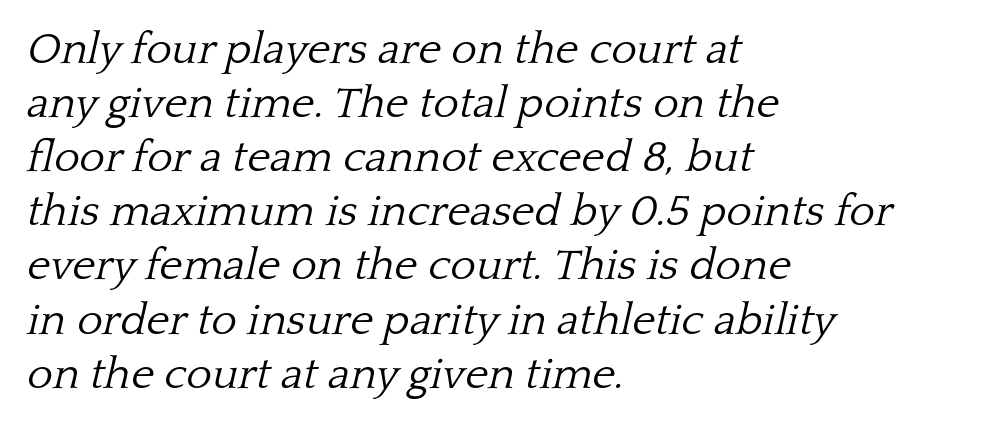
{"serif": "yes", "italic": "yes", "lean": "right", "slant_degrees": 13, "bold": "no", "weight": "light", "width": "normal", "stroke_contrast": "low", "x_height": "medium", "monospaced": "no", "underline": "no", "align": "left", "line_spacing_ratio": 1.23, "letter_spacing": "normal", "letter_spacing_em": 0.0, "glyph_px": 44}
